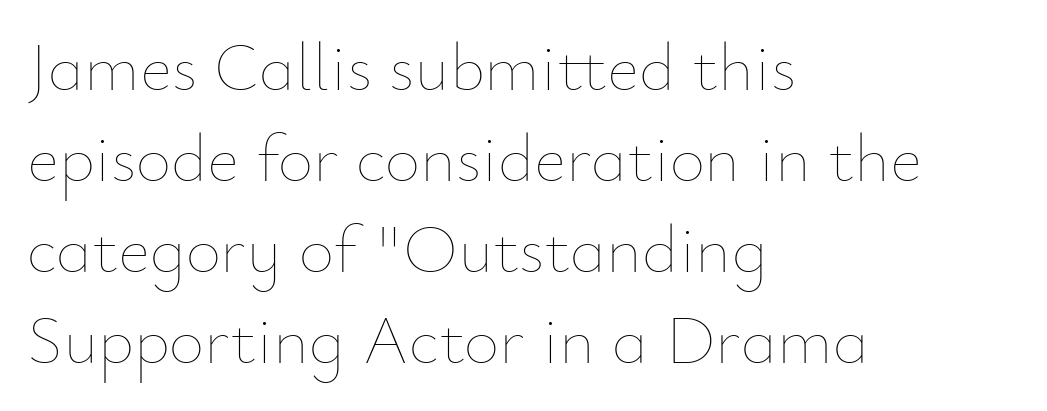
A quiet, ordinary-to-light weight characterises the typeface. Caption: multi-line text, flush left, ragged right. Lines of text with bare space underneath. A typesetter would call this leading conventional body-copy spacing.
